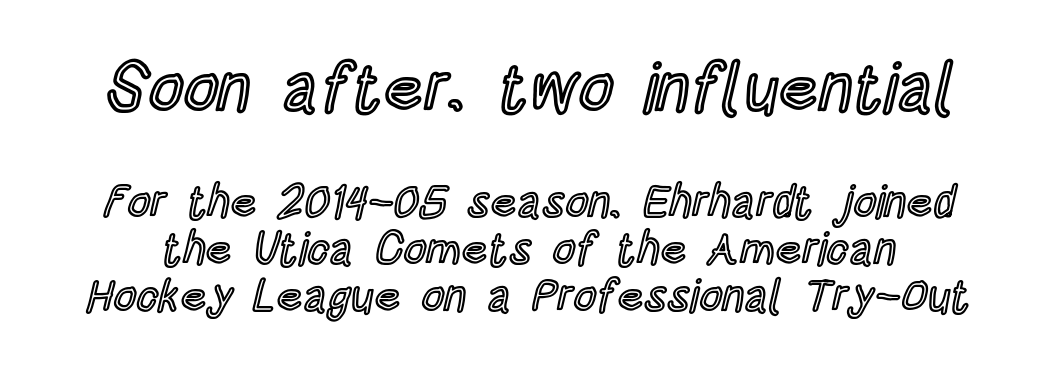
{"width": "condensed", "x_height": "large", "monospaced": "no", "underline": "no", "line_spacing": "tight", "line_spacing_ratio": 1.05, "letter_spacing": "normal", "letter_spacing_em": 0.0, "larger_block": "first", "size_ratio": 1.51, "glyph_px": 68}
